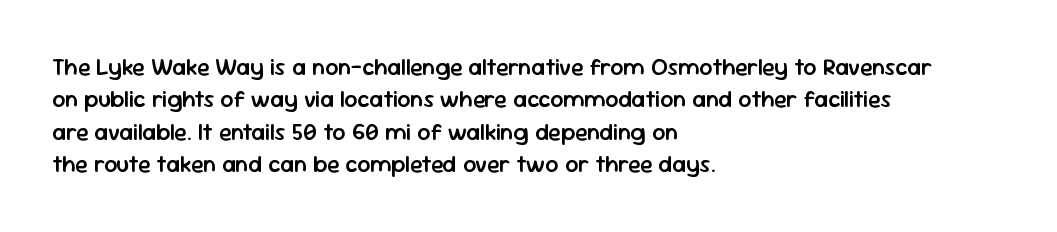
The image shows 23 px text type, upright; set left-aligned, normal line spacing (1.41x), normal letter spacing, not underlined.
